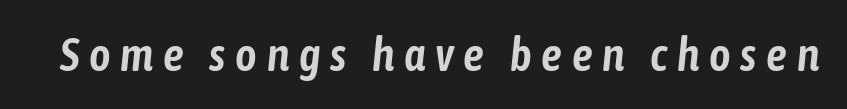
Q: Is the text italic (slanted)? A: Yes, it leans right by about 6 degrees.
Q: Is the text underlined? A: No.
Q: Is the spacing between letters normal or unusually wide? A: Unusually wide.
Q: Width (condensed, normal, or wide)? A: Condensed.
Q: Stroke contrast? A: Low.
Q: x-height? A: Medium.
Q: Monospaced? A: No.
